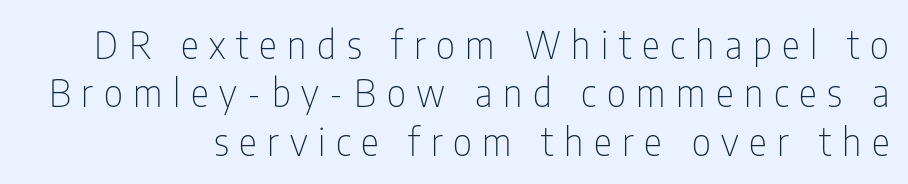
Q: Is the text bold? A: No.
Q: Is the text italic (slanted)? A: No, it is upright.
Q: Is the typeface a serif or a sans-serif typeface? A: Sans-serif.
Q: Is the text underlined? A: No.
Q: Is the spacing between letters normal or unusually wide? A: Unusually wide.
Q: Is the spacing between lines tight, normal or loose? A: Normal.
Q: Width (condensed, normal, or wide)? A: Condensed.
Q: Stroke contrast? A: Low.
Q: x-height? A: Medium.
Q: Monospaced? A: No.
